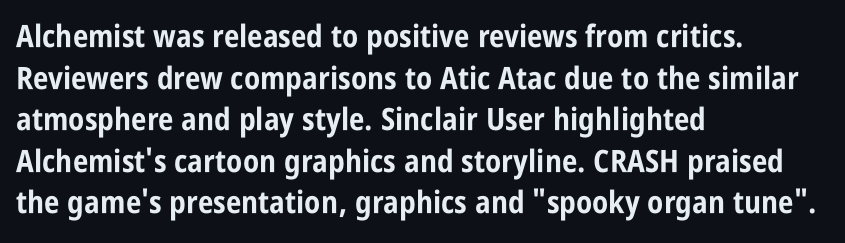
{"serif": "no", "italic": "no", "bold": "yes", "weight": "bold", "width": "condensed", "stroke_contrast": "low", "x_height": "large", "monospaced": "no", "underline": "no", "align": "left", "line_spacing": "normal", "line_spacing_ratio": 1.34, "letter_spacing": "normal", "letter_spacing_em": 0.0, "glyph_px": 31}
